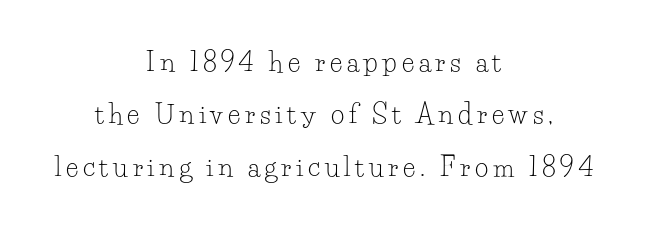
{"italic": "no", "bold": "no", "underline": "no", "align": "center", "line_spacing": "loose", "line_spacing_ratio": 2.01, "glyph_px": 26}
